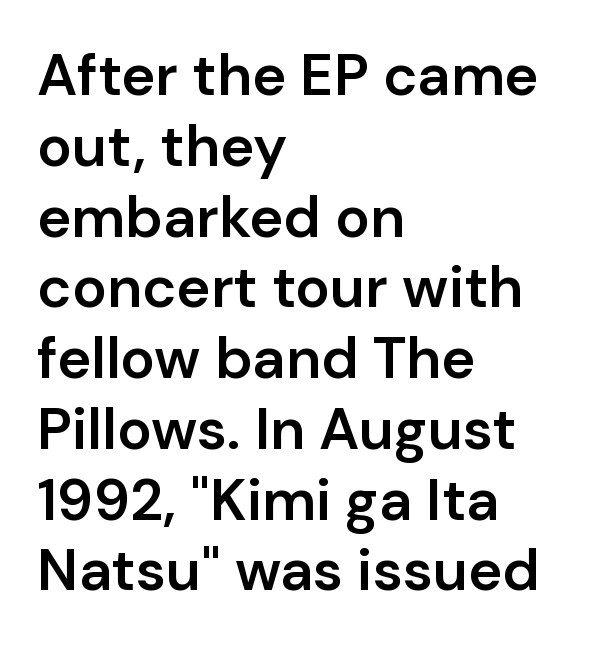
Horizontal alignment here is leftward, the default for most running prose. The specimen omits any rule beneath the text block's lines. Honestly, the letter spacing is just normal — you wouldn't notice it. Unlike a traditional serif, this face leaves its strokes unadorned.
